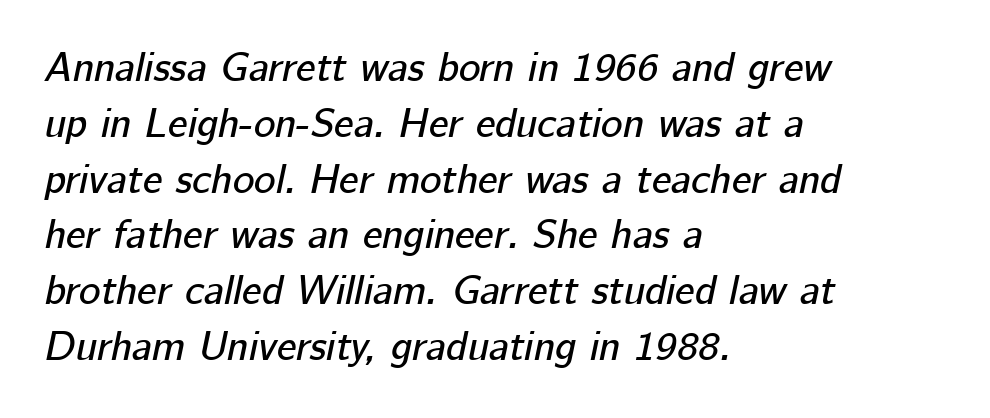
Q: Is the text italic (slanted)? A: Yes, it leans right by about 12 degrees.
Q: Is the text underlined? A: No.
Q: How is the paragraph aligned? A: Left-aligned.
Q: Is the spacing between letters normal or unusually wide? A: Normal.
Q: Is the spacing between lines tight, normal or loose? A: Normal.
Q: Width (condensed, normal, or wide)? A: Normal.
Q: Stroke contrast? A: Low.
Q: x-height? A: Medium.
Q: Monospaced? A: No.
